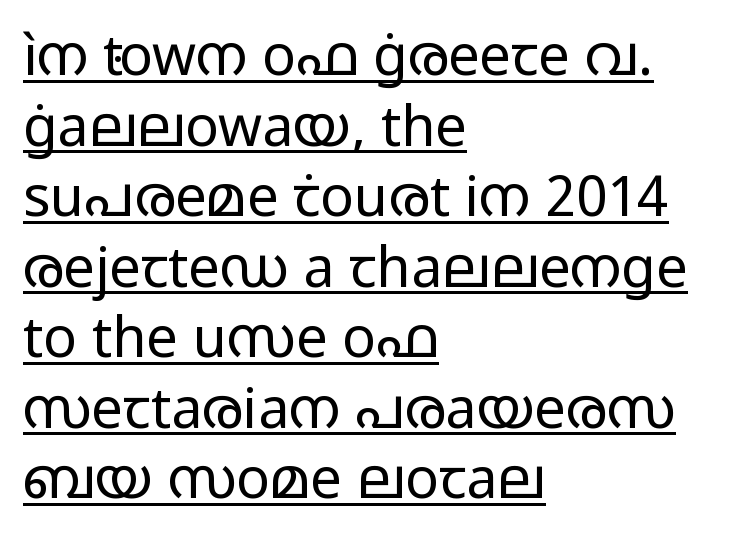
The letters carry no serifs — their stems end cleanly without finishing strokes. Interline gaps are of average width in this sample. Notice how a bar underscores the lettering throughout. This sample uses an upright cut, with every glyph sitting square on the baseline. Notice how the passage keeps a crisp vertical edge on the left only.
